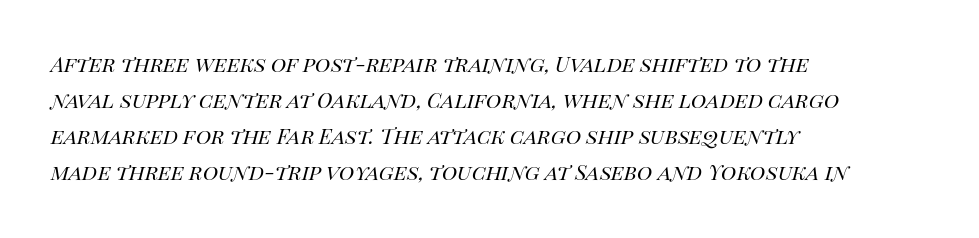
There is no visible air inserted between adjacent glyphs. The lettering tilts uniformly, giving the passage an italic look. Quick note: underline off. Is this a heavy cut? Hardly; it is regular or lighter. The rendering uses a moderate line-height, typical for paragraphs.
